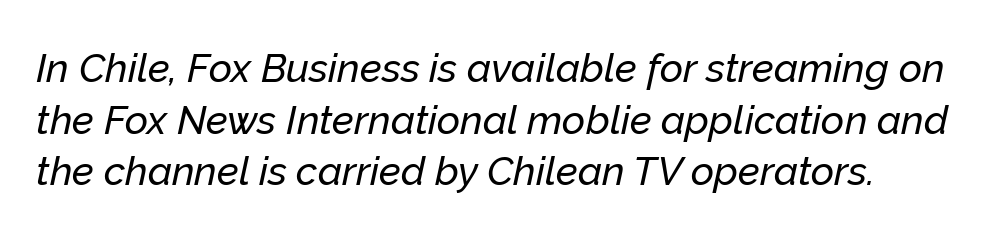
Style check: oblique. Students, note that the glyphs here touch the page at normal intervals. Whoever set this chose a conventional vertical rhythm. These lines are rendered in a variable-pitch font. Letters rest on an invisible, unmarked baseline.
